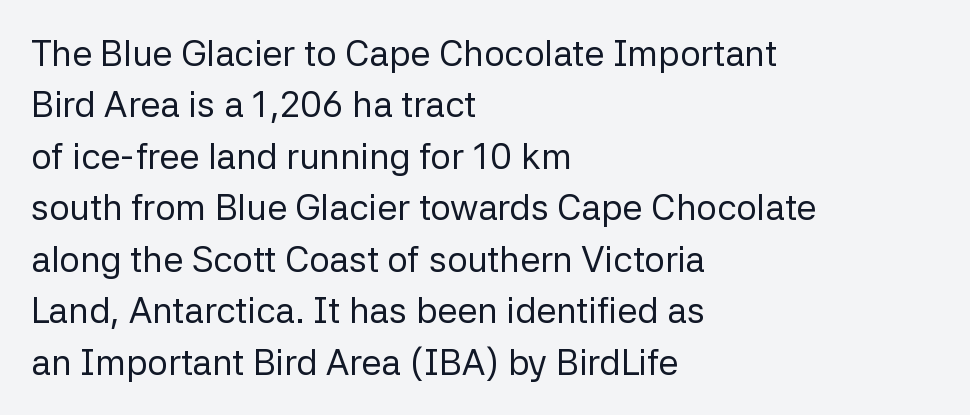
{"serif": "no", "italic": "no", "bold": "no", "weight": "regular", "width": "normal", "stroke_contrast": "low", "x_height": "medium", "monospaced": "no", "underline": "no", "align": "left", "line_spacing": "normal", "line_spacing_ratio": 1.43, "letter_spacing": "normal", "letter_spacing_em": 0.0, "glyph_px": 36}
